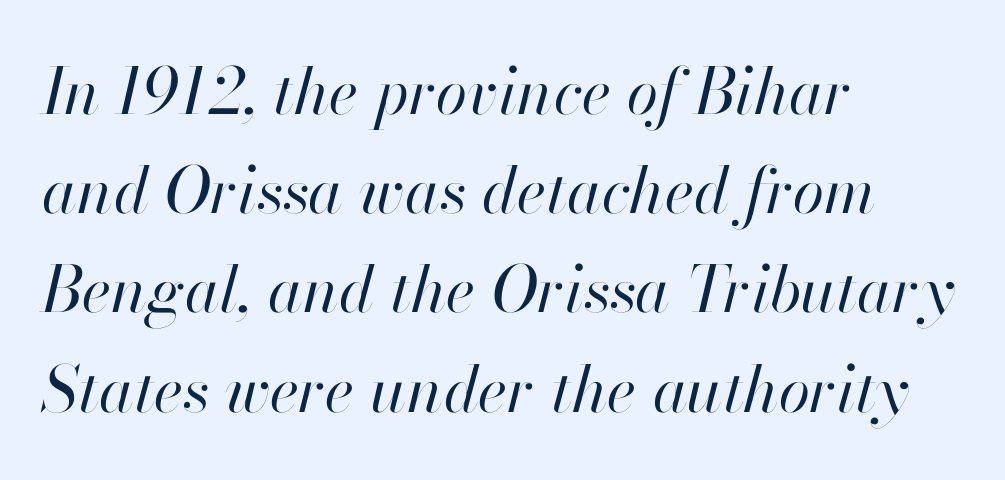
Does the lettering tilt? It does — this is italic. If you drew a ruler down the left edge, every line would touch it. Words float on clear page, feet unadorned. Words appear dense and cohesive because spacing is normal. Interline gaps are of average width in this sample.
